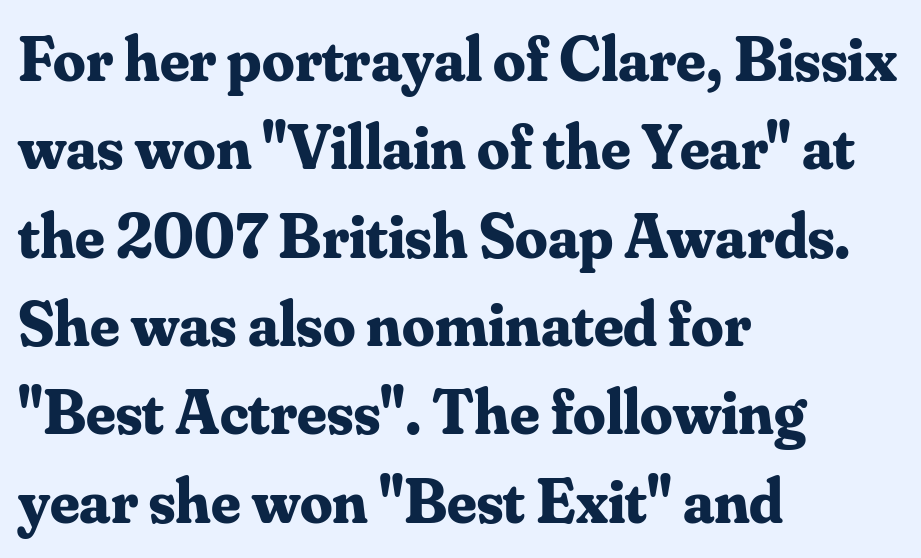
Check the space under the baseline: it is left empty. A typesetter would call this proportional, since set widths differ per character. Caption: standard tracking, unaltered. Weight: bold. Ascenders rise straight up at ninety degrees.
